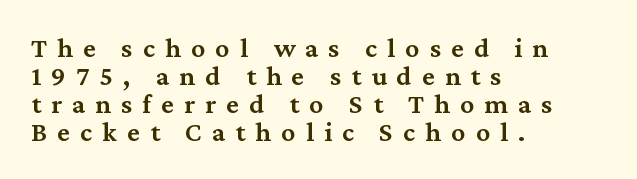
The lines are packed closely together with very little leading. These lines were composed using upright roman letters. Note the varied advance widths — an 'i' is clearly narrower than an 'm'. I'd call this a serif setting — the letters wear small feet. Short and long lines alike share a common starting point at left.
